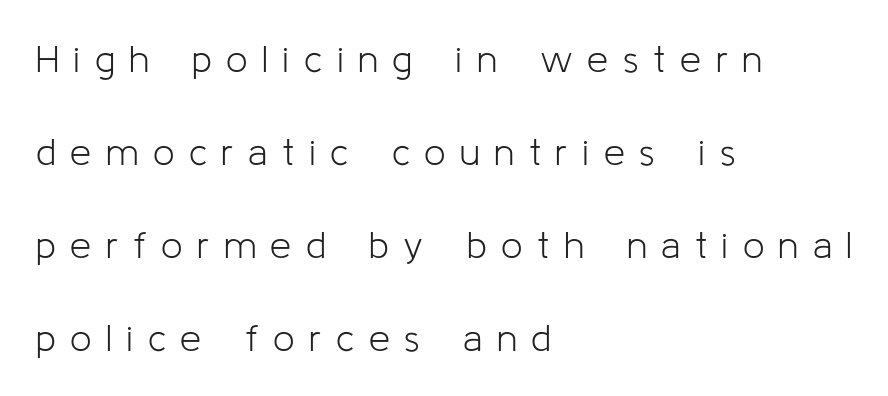
Q: Is the text bold? A: No.
Q: Is the text italic (slanted)? A: No, it is upright.
Q: Is the typeface a serif or a sans-serif typeface? A: Sans-serif.
Q: Is the text underlined? A: No.
Q: How is the paragraph aligned? A: Left-aligned.
Q: Is the spacing between letters normal or unusually wide? A: Unusually wide.
Q: Is the spacing between lines tight, normal or loose? A: Loose.
Q: Width (condensed, normal, or wide)? A: Normal.
Q: Stroke contrast? A: Low.
Q: x-height? A: Medium.
Q: Monospaced? A: No.
